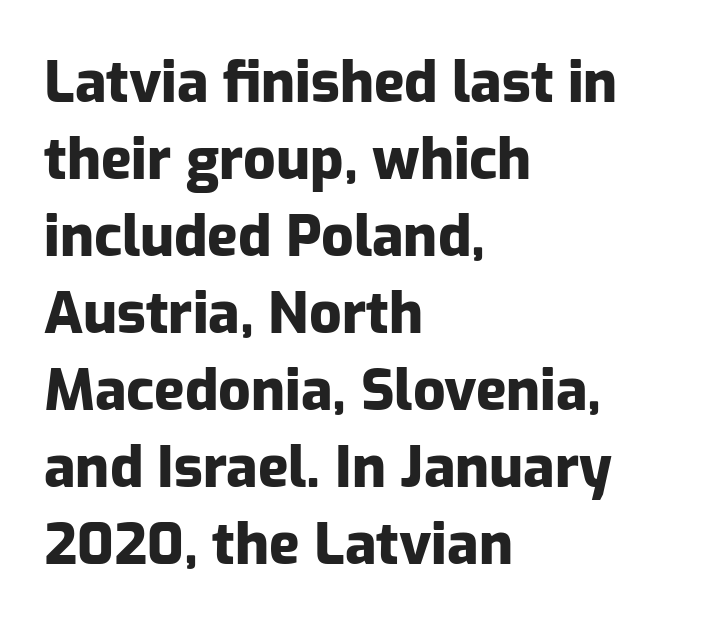
Rows of type keep a routine distance in the vertical direction. The lettering stays uniformly vertical, giving the passage a roman look. The strip under each line holds only bare page. The passage is arranged the way most books set body copy — flush left.
